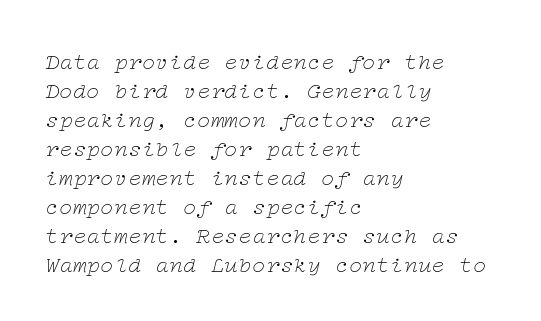
Q: Is the text bold? A: No.
Q: Is the text italic (slanted)? A: Yes, it leans right by about 12 degrees.
Q: Is the text underlined? A: No.
Q: How is the paragraph aligned? A: Left-aligned.
Q: Is the spacing between letters normal or unusually wide? A: Normal.
Q: Is the spacing between lines tight, normal or loose? A: Normal.
